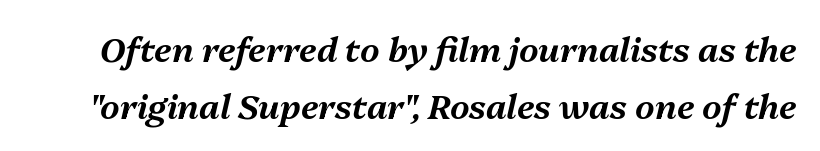
The image shows 34 px text type, italic (leaning right); set normal line spacing (1.67x), normal letter spacing, not underlined; medium stroke contrast and a medium x-height.
